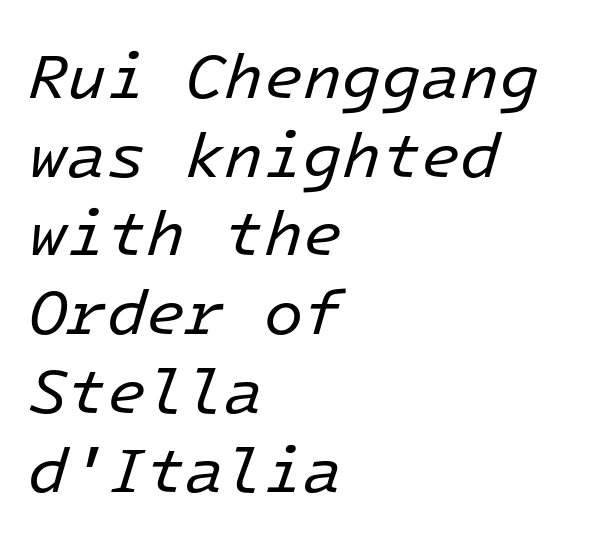
{"italic": "yes", "lean": "right", "slant_degrees": 16, "bold": "no", "weight": "regular", "width": "normal", "stroke_contrast": "low", "x_height": "medium", "monospaced": "yes", "underline": "no", "align": "left", "line_spacing_ratio": 1.23, "letter_spacing": "normal", "letter_spacing_em": 0.0, "glyph_px": 64}
